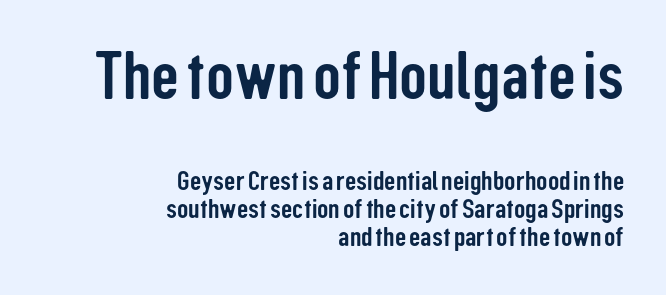
{"serif": "no", "italic": "no", "width": "condensed", "stroke_contrast": "low", "x_height": "medium", "monospaced": "no", "underline": "no", "align": "right", "line_spacing": "tight", "line_spacing_ratio": 1.01, "letter_spacing": "normal", "letter_spacing_em": 0.0, "larger_block": "first", "size_ratio": 2.46, "glyph_px": 69}
